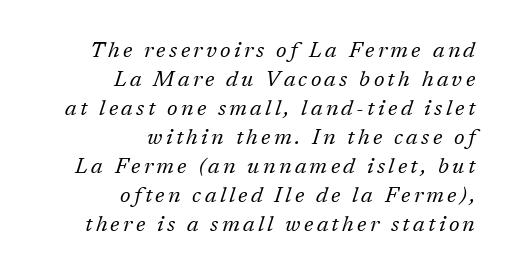
The passage shown leans; its letterforms are oblique. The lines sit at an ordinary, default distance from one another. The rag falls on the left side of this text block. No extra ink here — the face is not bold. Underline: absent.
